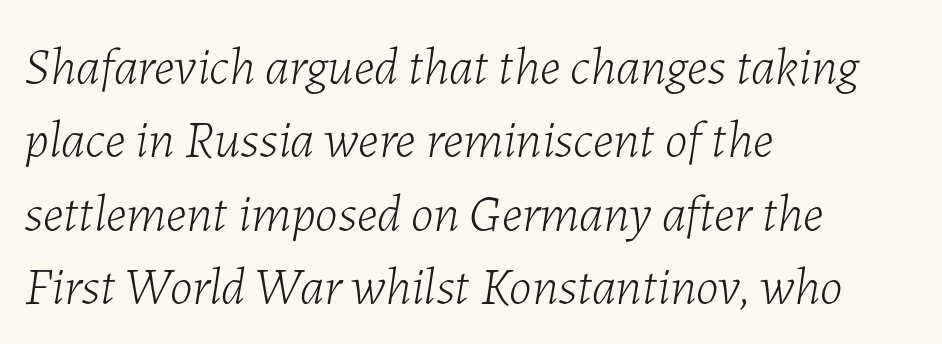
Compared with a typical body face, this is equally light or lighter still. Do the characters align in a grid? No, the font is proportional. Evenly set lines give the paragraph a standard silhouette. Nobody drew a line under any word here.
